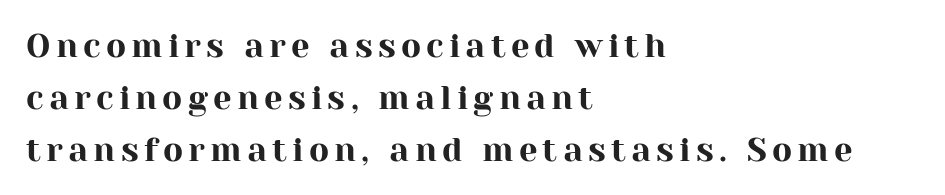
Q: Is the text italic (slanted)? A: No, it is upright.
Q: Is the typeface a serif or a sans-serif typeface? A: Serif.
Q: Is the text underlined? A: No.
Q: How is the paragraph aligned? A: Left-aligned.
Q: Is the spacing between lines tight, normal or loose? A: Normal.
Q: Width (condensed, normal, or wide)? A: Normal.
Q: Stroke contrast? A: High.
Q: x-height? A: Medium.
Q: Monospaced? A: No.
